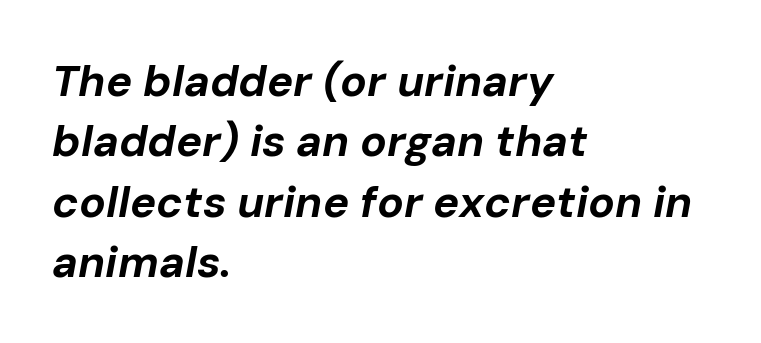
{"italic": "yes", "lean": "right", "slant_degrees": 10, "bold": "yes", "weight": "bold", "width": "normal", "stroke_contrast": "low", "x_height": "medium", "monospaced": "no", "underline": "no", "align": "left", "line_spacing": "normal", "line_spacing_ratio": 1.37, "letter_spacing": "normal", "letter_spacing_em": 0.0, "glyph_px": 44}
